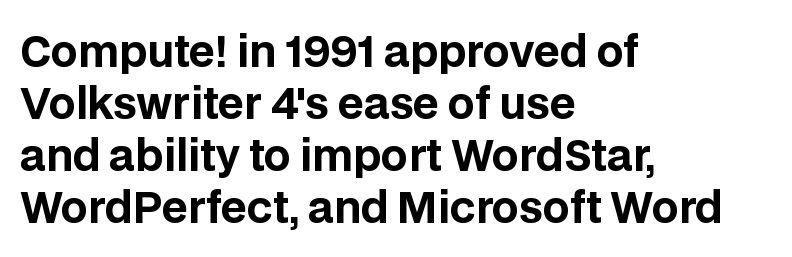
This sample has the flowing, uneven cadence of proportional lettering. Honestly, there is no underline to notice here at all. The lines are quadded left. Students, note that the glyphs here touch the page at normal intervals. Do the letters lean? They stand straight. A typesetter would label this face a sans.
